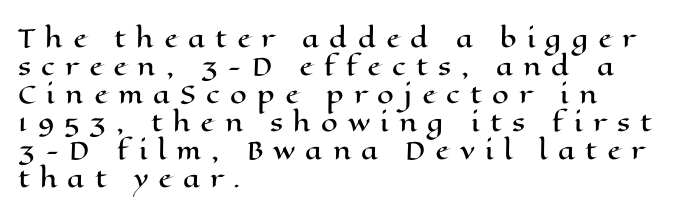
Letter spacing: wide. The ragged edge is on the right, which tells us the setting is flush left. No word sits above an underline. The type sits square on the baseline with zero lean.
